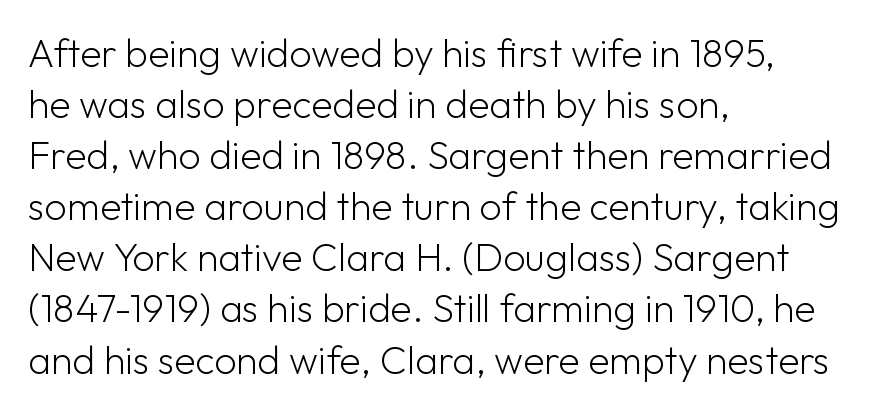
These glyphs show unthickened strokes, regular width or finer. The typesetter chose a ragged-right arrangement here. Here the designer chose a conventional face with non-uniform glyph widths. The space beneath each line is pristine and unruled.
